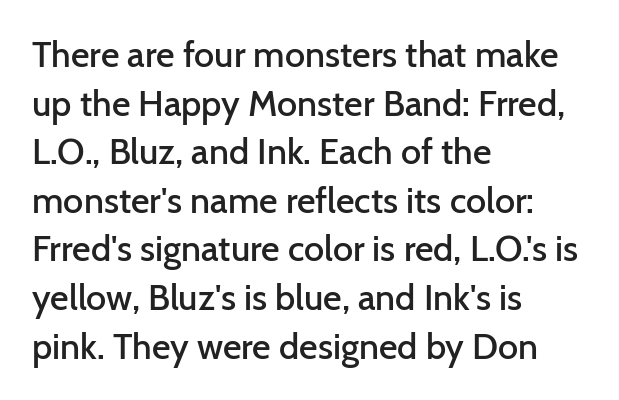
Letters rest on an invisible, unmarked baseline. No italicization has been applied; the sample stays upright. This rendering uses left alignment, leaving the right contour irregular. These lines carry some extra weight — a demibold, not a full bold.
